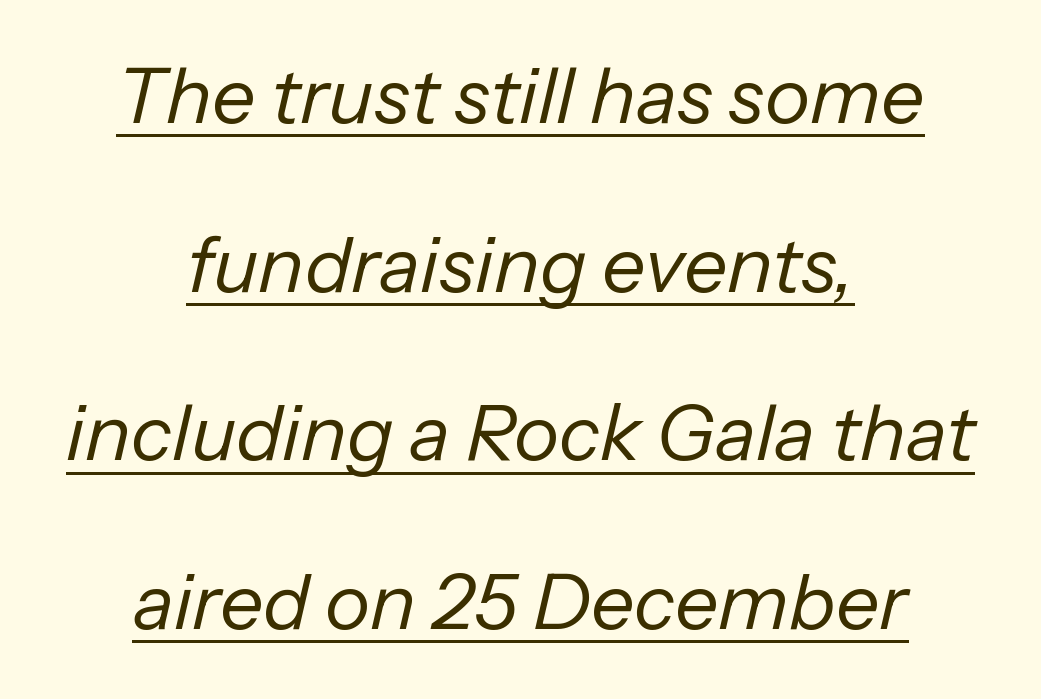
The image shows 77 px regular-weight type, italic (leaning right); set centered, loose line spacing (2.19x), normal letter spacing, underlined; low stroke contrast and a medium x-height.
